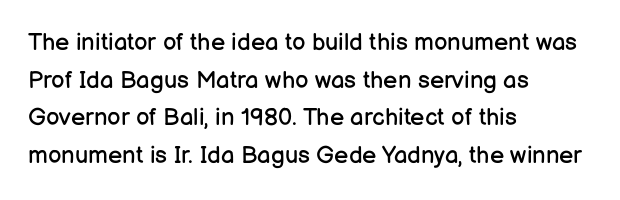
The image shows 24 px text type, upright; set left-aligned, normal line spacing (1.57x), normal letter spacing, not underlined.
